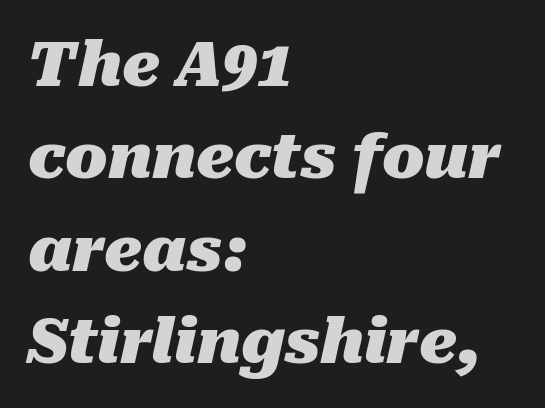
Q: Is the text bold? A: Yes.
Q: Is the text italic (slanted)? A: Yes, it leans right by about 10 degrees.
Q: Is the text underlined? A: No.
Q: How is the paragraph aligned? A: Left-aligned.
Q: Is the spacing between letters normal or unusually wide? A: Normal.
Q: Is the spacing between lines tight, normal or loose? A: Normal.
Q: Width (condensed, normal, or wide)? A: Normal.
Q: Stroke contrast? A: Medium.
Q: x-height? A: Medium.
Q: Monospaced? A: No.
